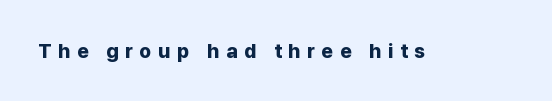
Q: Is the text bold? A: Yes.
Q: Is the text italic (slanted)? A: No, it is upright.
Q: Is the text underlined? A: No.
Q: Is the spacing between letters normal or unusually wide? A: Unusually wide.
